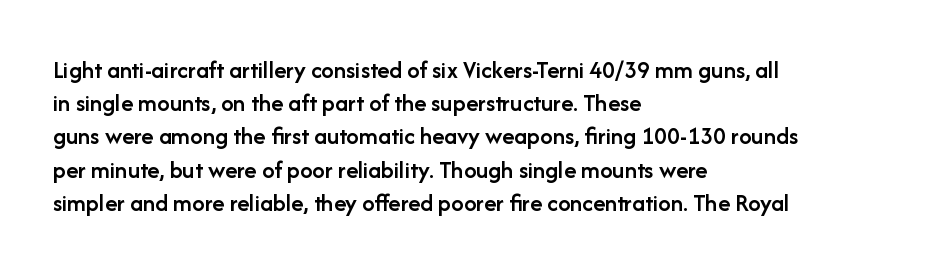
Which margin do the lines hug? The left one — the right edge is uneven. The space beneath each line is pristine and unruled. The line texture is even and compact thanks to regular tracking. Line spacing here is normal. The face used here is a semibold: visibly heavier than regular, lighter than bold.
